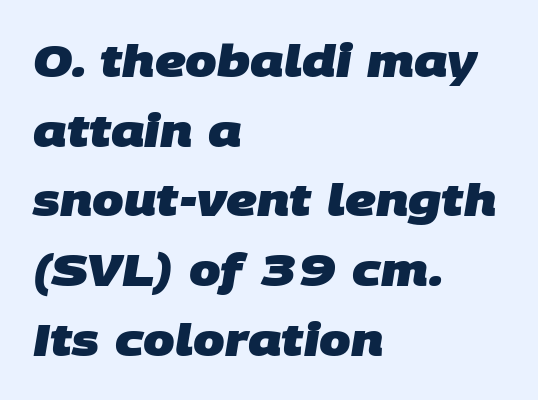
Q: Is the text bold? A: Yes.
Q: Is the typeface a serif or a sans-serif typeface? A: Sans-serif.
Q: Is the text underlined? A: No.
Q: How is the paragraph aligned? A: Left-aligned.
Q: Is the spacing between letters normal or unusually wide? A: Normal.
Q: Is the spacing between lines tight, normal or loose? A: Normal.
Q: Width (condensed, normal, or wide)? A: Normal.
Q: Stroke contrast? A: Low.
Q: x-height? A: Large.
Q: Monospaced? A: No.
